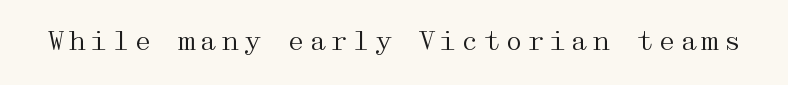
{"italic": "no", "bold": "no", "underline": "no", "glyph_px": 26}
